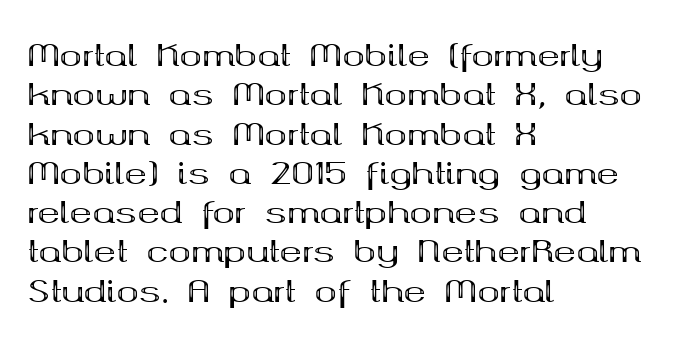
{"serif": "yes", "italic": "no", "bold": "yes", "weight": "bold", "width": "wide", "stroke_contrast": "medium", "x_height": "medium", "monospaced": "no", "underline": "no", "align": "left", "line_spacing": "normal", "line_spacing_ratio": 1.31, "letter_spacing": "normal", "letter_spacing_em": 0.0, "glyph_px": 30}
